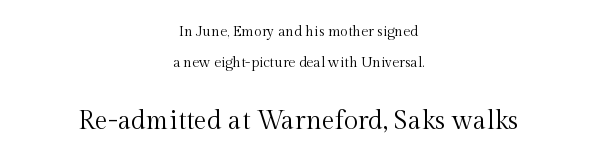
The image shows 26 px text type, upright; set centered, loose line spacing (2.19x), normal letter spacing, not underlined; the second (bottom) block is 1.86x larger.
